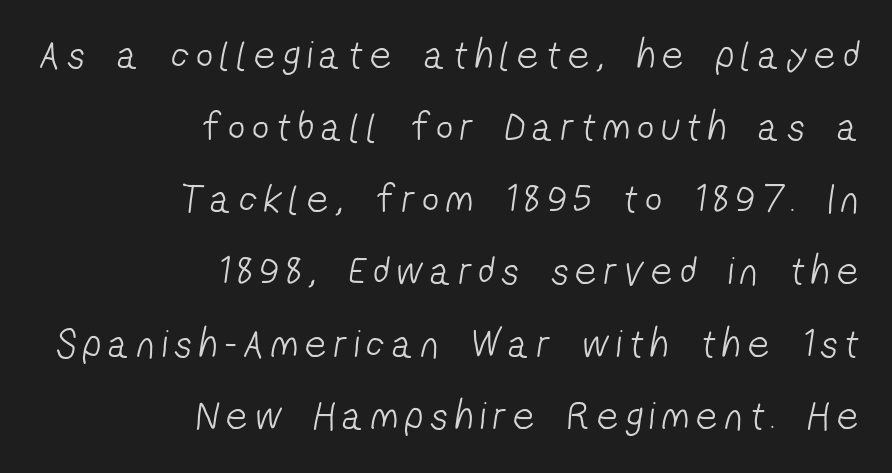
Q: Is the text bold? A: No.
Q: Is the typeface a serif or a sans-serif typeface? A: Sans-serif.
Q: Is the text underlined? A: No.
Q: How is the paragraph aligned? A: Right-aligned.
Q: Width (condensed, normal, or wide)? A: Condensed.
Q: Stroke contrast? A: Low.
Q: x-height? A: Medium.
Q: Monospaced? A: No.
